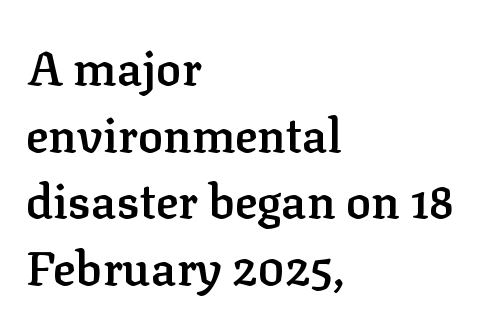
{"serif": "yes", "italic": "no", "bold": "semi", "weight": "semibold", "width": "normal", "stroke_contrast": "low", "x_height": "medium", "monospaced": "no", "underline": "no", "align": "left", "line_spacing": "normal", "line_spacing_ratio": 1.42, "letter_spacing": "normal", "letter_spacing_em": 0.0, "glyph_px": 47}
